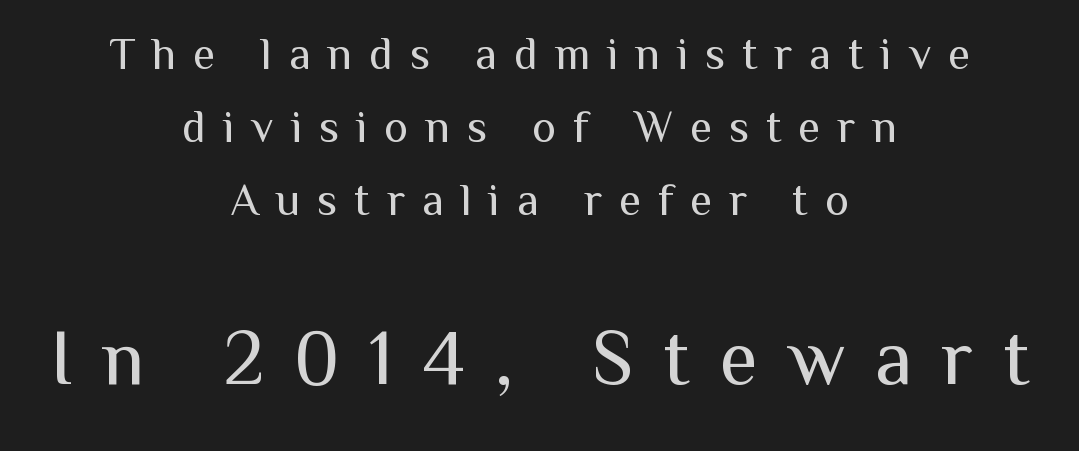
Q: Is the text bold? A: No.
Q: Is the text italic (slanted)? A: No, it is upright.
Q: Is the typeface a serif or a sans-serif typeface? A: Sans-serif.
Q: Is the text underlined? A: No.
Q: How is the paragraph aligned? A: Centered.
Q: Is the spacing between letters normal or unusually wide? A: Unusually wide.
Q: Is the spacing between lines tight, normal or loose? A: Normal.
Q: Which block of text is set in a larger size, the first (top) or the second (bottom)? A: The second (bottom) one.
Q: Width (condensed, normal, or wide)? A: Normal.
Q: Stroke contrast? A: Medium.
Q: x-height? A: Medium.
Q: Monospaced? A: No.
